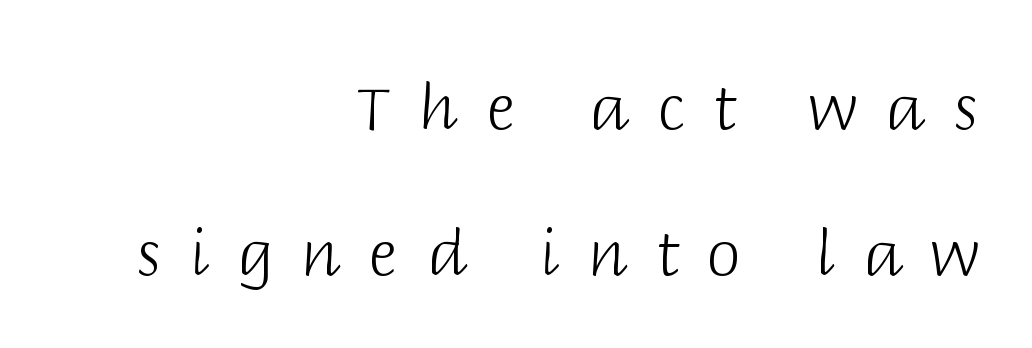
The type sits square on the baseline with zero lean. The line texture is sparse and dotted thanks to wide tracking. Teacher's note: observe the even right margin — that is flush-right alignment. Varying glyph widths throughout — classic text-font behaviour. Decoration check: the copy has no underline.
